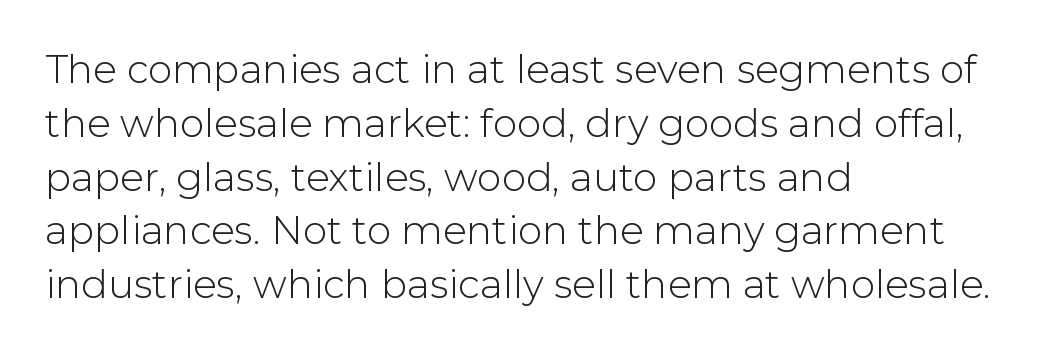
Q: Is the text bold? A: No.
Q: Is the text italic (slanted)? A: No, it is upright.
Q: Is the typeface a serif or a sans-serif typeface? A: Sans-serif.
Q: Is the text underlined? A: No.
Q: How is the paragraph aligned? A: Left-aligned.
Q: Is the spacing between letters normal or unusually wide? A: Normal.
Q: Is the spacing between lines tight, normal or loose? A: Normal.
Q: Width (condensed, normal, or wide)? A: Normal.
Q: Stroke contrast? A: Low.
Q: x-height? A: Medium.
Q: Monospaced? A: No.
